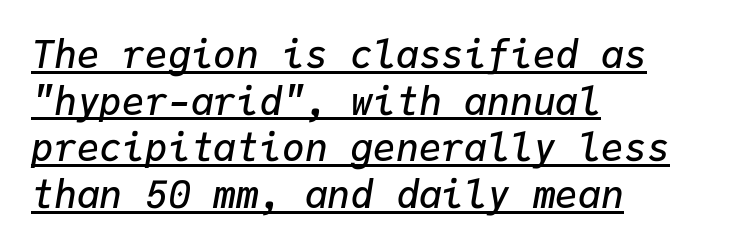
The image shows 38 px semibold type, italic (leaning right), monospaced; set left-aligned, line spacing 1.23x, normal letter spacing, underlined; low stroke contrast and a medium x-height.
